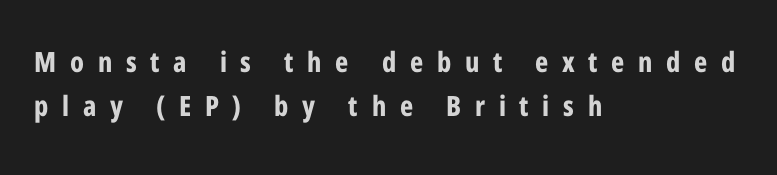
The characters display no serif detailing; their extremities are plain. Caption: bold face, heavy strokes. Bare-footed words on every line. Glyph-to-glyph distance is far greater than everyday printed text. Regular leading. No italicization has been applied; the sample stays upright.
